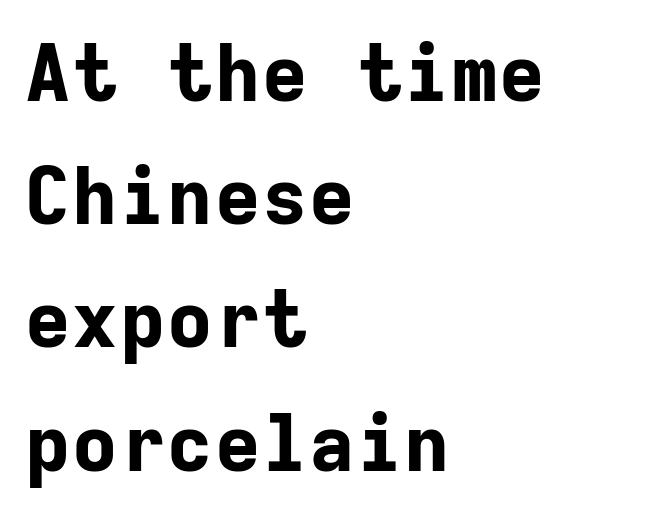
The image shows 79 px bold sans-serif type, upright, monospaced; set left-aligned, normal line spacing (1.56x), normal letter spacing, not underlined; low stroke contrast and a medium x-height.
